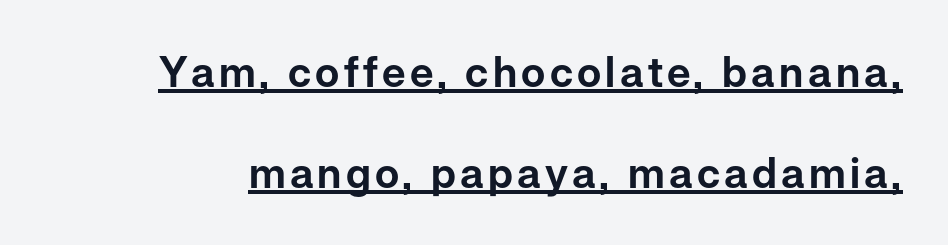
Proportional: the letters do not fall into vertical columns. Nope, no serifs anywhere on these letters. Regarding leading, the lines here are spaced well apart. Underline: present. Italic? Not at all — the glyphs are vertical.
